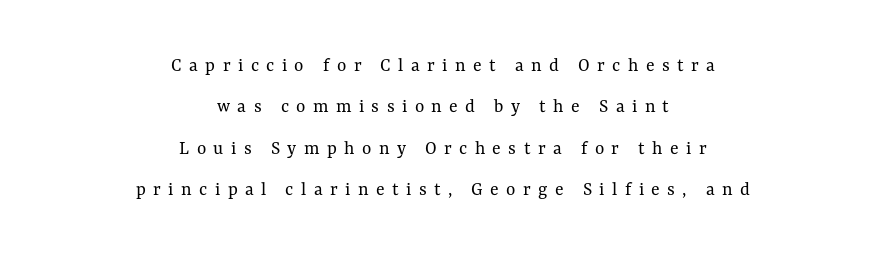
The image shows 20 px text type, upright; set centered, loose line spacing (2.07x), unusually wide letter spacing (+0.37 em), not underlined.
